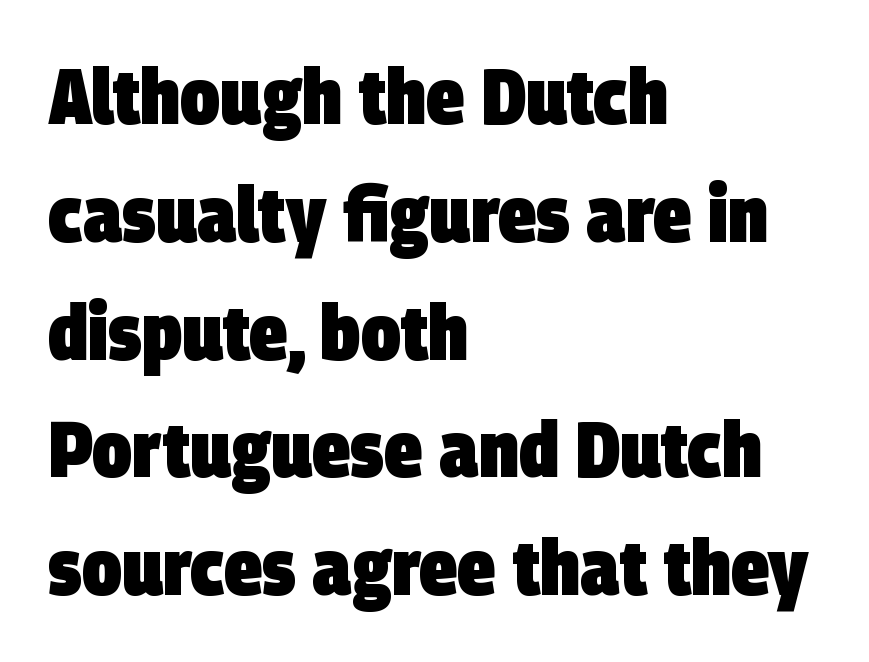
The strip under each line holds only bare page. This sample is left-justified, so line endings fall wherever the words run out. Here the glyphs are tracked normally, forming tight word shapes. These lines are rendered in a variable-pitch font. Are there feet on the stems? There aren't — it's a sans. The passage shown is emphatically bold.
